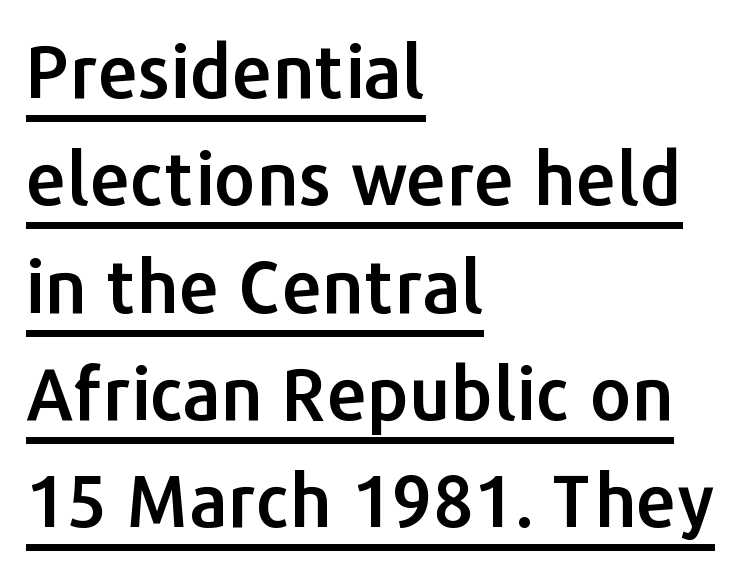
Normally led — the rows are evenly, conventionally spaced. The face used here appears with an underline applied. The horizontal fit of the characters is conventional and even. This is the regular roman posture of the typeface.
